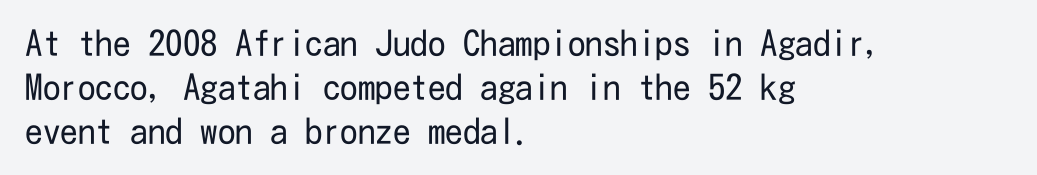
Compared with typical body copy, the letter spacing here is the same. All the whitespace from short lines collects on the right. Regular leading. No heavy texture on the line: the type isn't bold. The letters carry no serifs — their stems end cleanly without finishing strokes.
